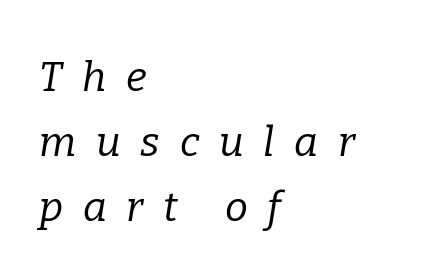
Q: Is the text bold? A: No.
Q: Is the text italic (slanted)? A: Yes, it leans right by about 9 degrees.
Q: Is the typeface a serif or a sans-serif typeface? A: Serif.
Q: Is the text underlined? A: No.
Q: How is the paragraph aligned? A: Left-aligned.
Q: Is the spacing between letters normal or unusually wide? A: Unusually wide.
Q: Is the spacing between lines tight, normal or loose? A: Normal.
Q: Width (condensed, normal, or wide)? A: Normal.
Q: Stroke contrast? A: Low.
Q: x-height? A: Medium.
Q: Monospaced? A: No.
